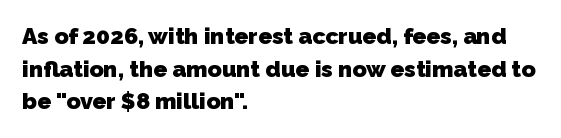
Q: Is the text bold? A: Yes.
Q: Is the text underlined? A: No.
Q: How is the paragraph aligned? A: Left-aligned.
Q: Is the spacing between letters normal or unusually wide? A: Normal.
Q: Is the spacing between lines tight, normal or loose? A: Normal.
